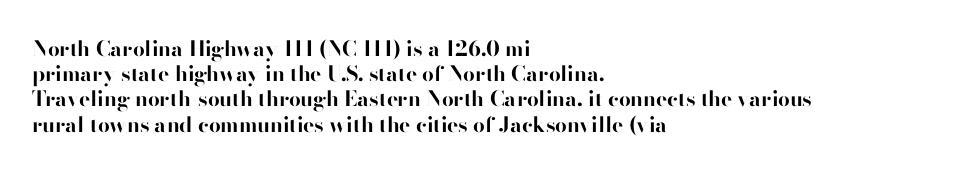
Q: Is the text bold? A: Yes.
Q: Is the text italic (slanted)? A: No, it is upright.
Q: Is the text underlined? A: No.
Q: How is the paragraph aligned? A: Left-aligned.
Q: Is the spacing between letters normal or unusually wide? A: Normal.
